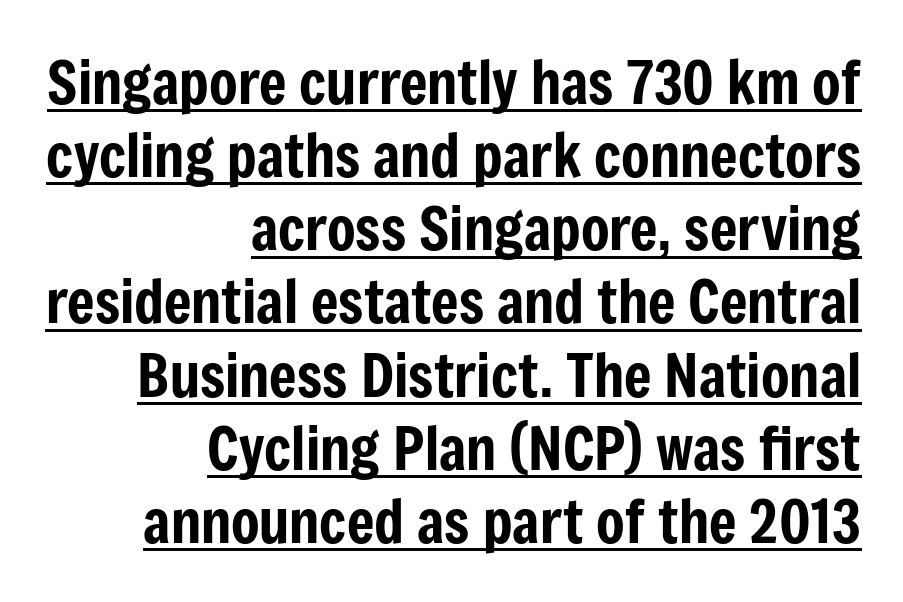
Is this a sans? Yes — the strokes have no serifs. The line texture is even and compact thanks to regular tracking. This rendering uses right alignment, leaving the left contour irregular. These lines are rendered in a variable-pitch font. These characters rest on top of a visible drawn line.
